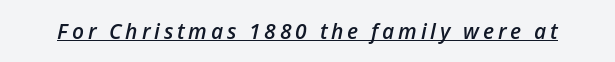
{"italic": "yes", "lean": "right", "slant_degrees": 12, "bold": "semi", "underline": "yes", "glyph_px": 21}
